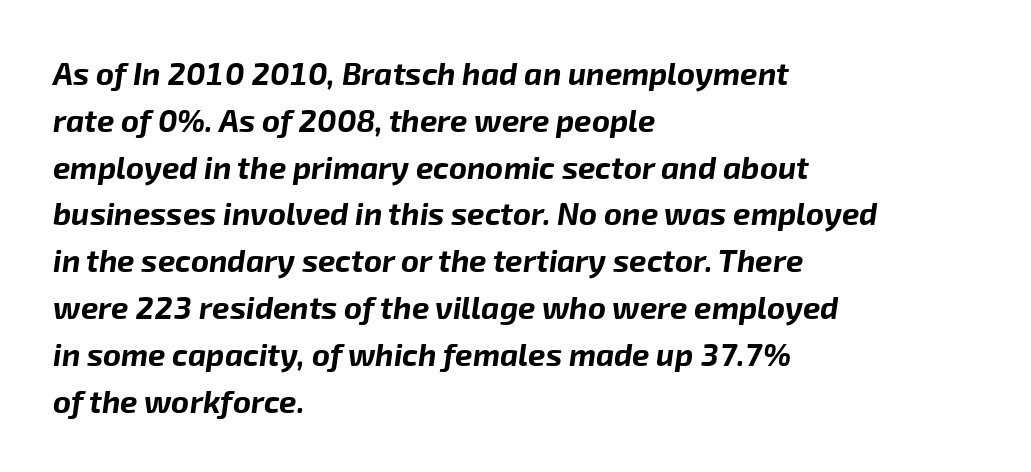
Looks like regular typesetting: each glyph gets only the width it needs. These lines stack with their left ends in a neat column. The rendering keeps characters at their native spacing. The vertical gap from one line to the next is medium. Any mark beneath the type? The region is blank. The letters are bold, with thick, heavy strokes.
